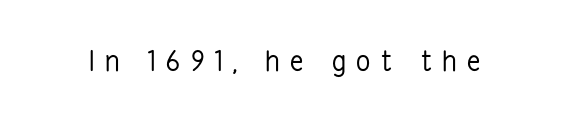
{"serif": "no", "italic": "no", "bold": "no", "weight": "regular", "width": "condensed", "stroke_contrast": "low", "x_height": "medium", "monospaced": "no", "underline": "no", "letter_spacing": "wide", "letter_spacing_em": 0.37, "glyph_px": 28}
